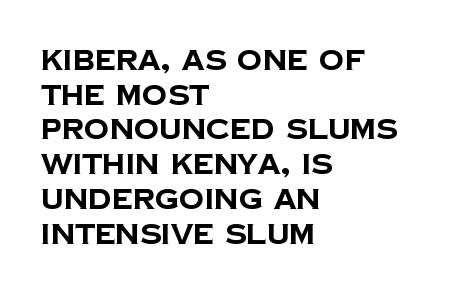
Q: Is the text bold? A: Yes.
Q: Is the typeface a serif or a sans-serif typeface? A: Sans-serif.
Q: Is the text underlined? A: No.
Q: How is the paragraph aligned? A: Left-aligned.
Q: Is the spacing between letters normal or unusually wide? A: Normal.
Q: Width (condensed, normal, or wide)? A: Normal.
Q: Stroke contrast? A: Low.
Q: x-height? A: Large.
Q: Monospaced? A: No.
